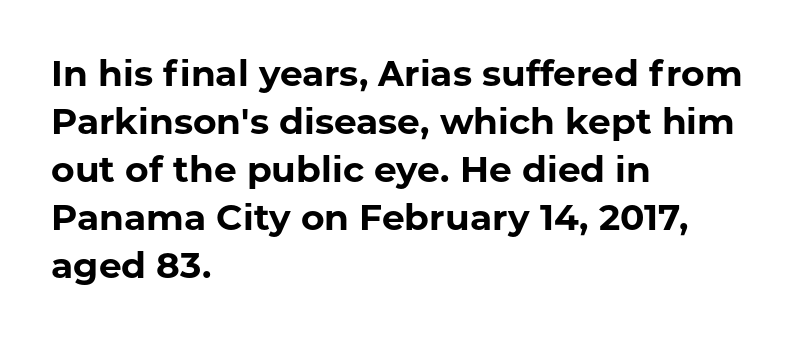
{"serif": "no", "italic": "no", "bold": "yes", "weight": "bold", "width": "normal", "stroke_contrast": "low", "x_height": "medium", "monospaced": "no", "underline": "no", "align": "left", "line_spacing": "normal", "line_spacing_ratio": 1.33, "letter_spacing": "normal", "letter_spacing_em": 0.0, "glyph_px": 36}
